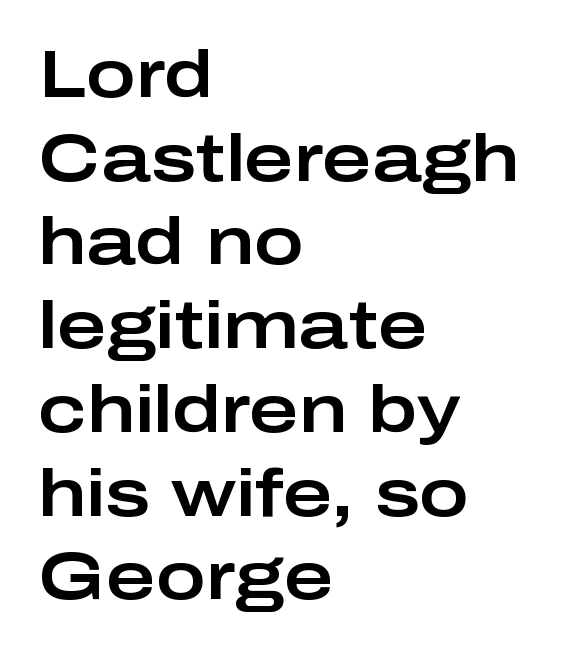
Q: Is the text italic (slanted)? A: No, it is upright.
Q: Is the typeface a serif or a sans-serif typeface? A: Sans-serif.
Q: Is the text underlined? A: No.
Q: How is the paragraph aligned? A: Left-aligned.
Q: Is the spacing between letters normal or unusually wide? A: Normal.
Q: Is the spacing between lines tight, normal or loose? A: Normal.
Q: Width (condensed, normal, or wide)? A: Wide.
Q: Stroke contrast? A: Low.
Q: x-height? A: Medium.
Q: Monospaced? A: No.
